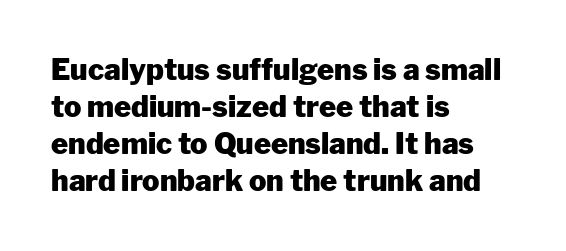
Q: Is the text bold? A: Yes.
Q: Is the text italic (slanted)? A: No, it is upright.
Q: Is the typeface a serif or a sans-serif typeface? A: Sans-serif.
Q: Is the text underlined? A: No.
Q: How is the paragraph aligned? A: Left-aligned.
Q: Is the spacing between letters normal or unusually wide? A: Normal.
Q: Is the spacing between lines tight, normal or loose? A: Normal.
Q: Width (condensed, normal, or wide)? A: Normal.
Q: Stroke contrast? A: Low.
Q: x-height? A: Medium.
Q: Monospaced? A: No.
